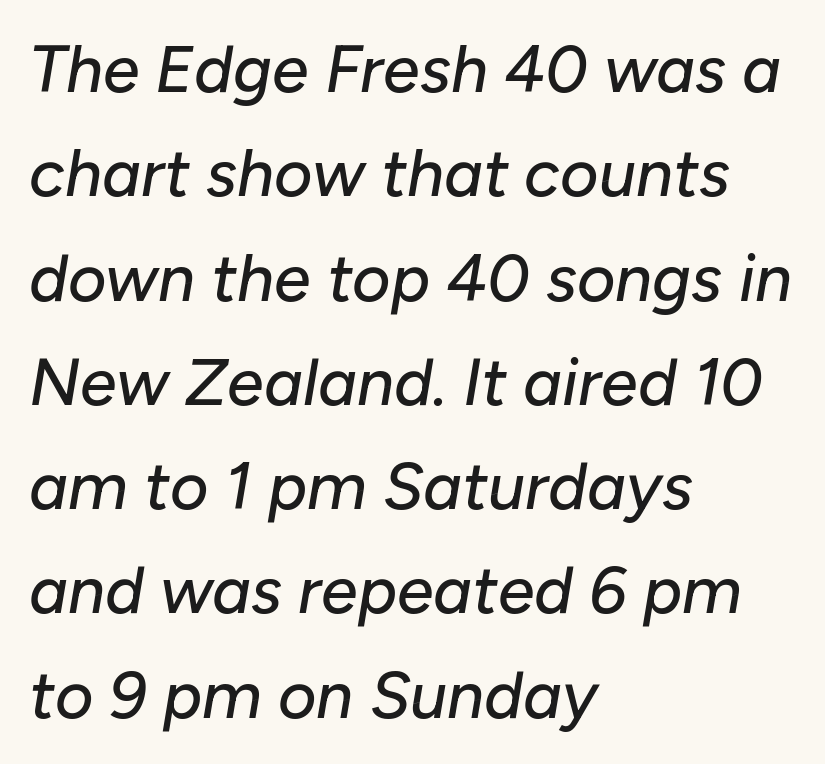
{"italic": "yes", "lean": "right", "slant_degrees": 10, "width": "normal", "stroke_contrast": "low", "x_height": "medium", "monospaced": "no", "underline": "no", "align": "left", "line_spacing": "normal", "line_spacing_ratio": 1.58, "letter_spacing": "normal", "letter_spacing_em": 0.0, "glyph_px": 66}
